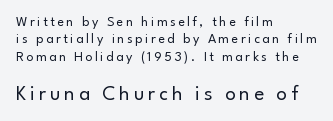
{"italic": "no", "bold": "no", "underline": "no", "align": "left", "line_spacing_ratio": 1.24, "larger_block": "second", "size_ratio": 1.5, "glyph_px": 21}
